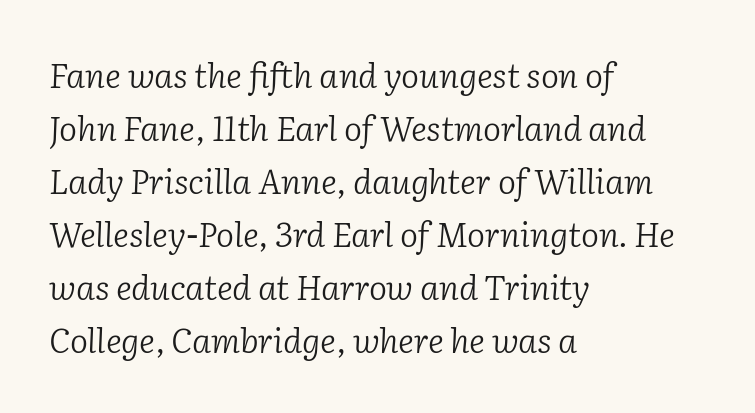
The image shows 34 px light serif type, italic (leaning right); set left-aligned, normal line spacing (1.56x), normal letter spacing, not underlined; low stroke contrast and a medium x-height.
